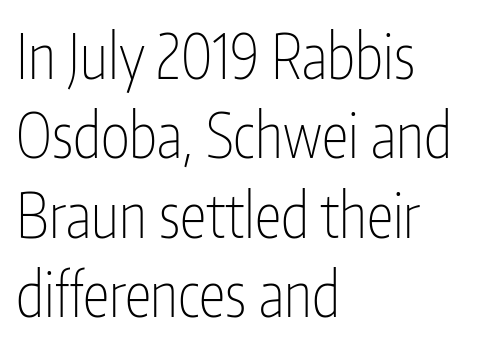
The image shows 61 px thin, condensed sans-serif type, upright; set left-aligned, normal line spacing (1.3x), normal letter spacing, not underlined; low stroke contrast and a medium x-height.
